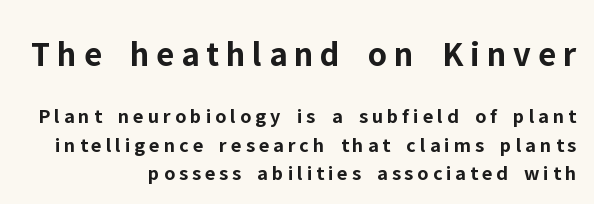
{"serif": "no", "italic": "no", "bold": "yes", "weight": "bold", "width": "normal", "stroke_contrast": "low", "x_height": "medium", "monospaced": "no", "underline": "no", "align": "right", "line_spacing": "normal", "line_spacing_ratio": 1.35, "larger_block": "first", "size_ratio": 1.71, "glyph_px": 36}
